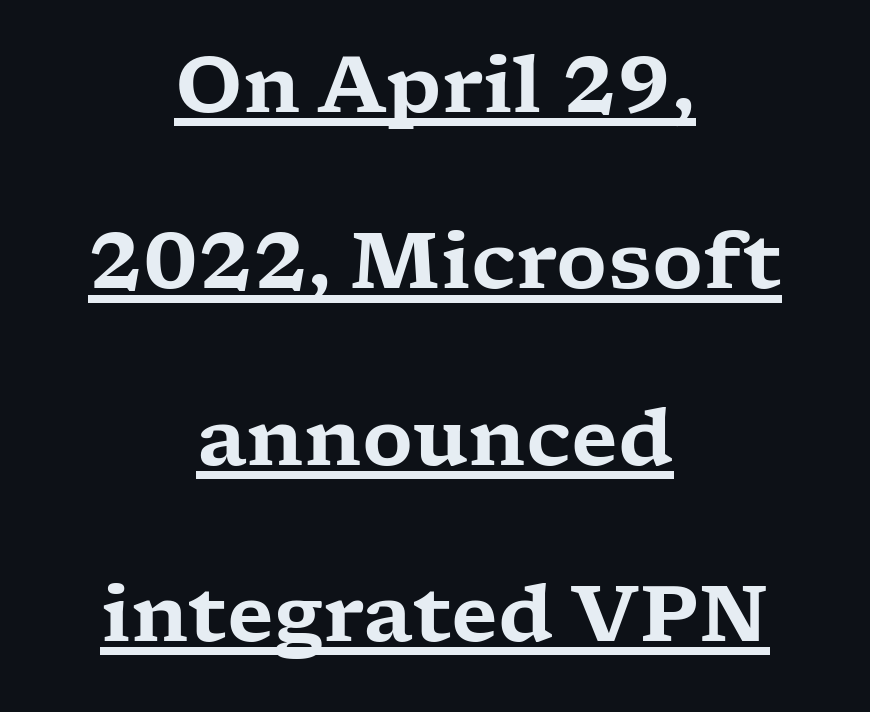
The image shows 78 px wide serif type, upright; set centered, loose line spacing (2.26x), normal letter spacing, underlined; low stroke contrast and a medium x-height.
